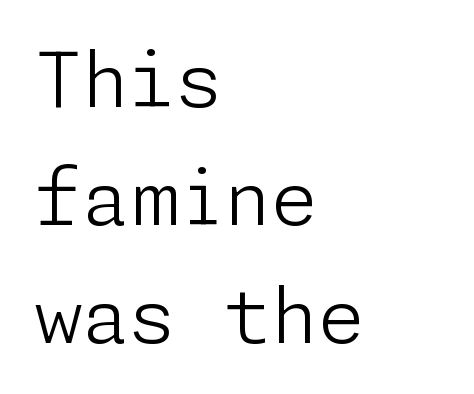
Italic: no, the glyphs are upright roman. The paragraph has a hard left edge and a soft right edge. The lines sit at an ordinary, default distance from one another. The designer went with a sans here, leaving each stem footless.
